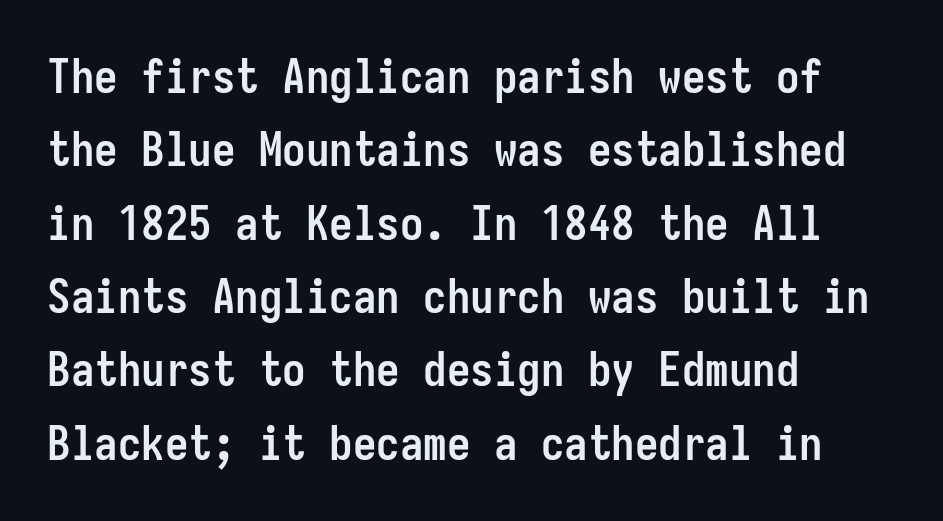
The image shows 47 px semibold, condensed sans-serif type, upright, monospaced; set left-aligned, normal line spacing (1.56x), normal letter spacing, not underlined; low stroke contrast and a medium x-height.
